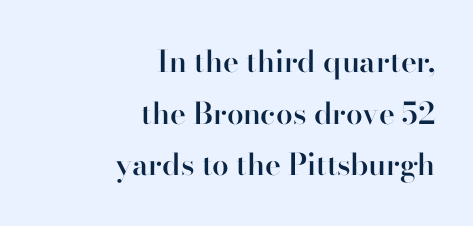
{"serif": "yes", "italic": "no", "bold": "semi", "weight": "semibold", "width": "normal", "stroke_contrast": "high", "x_height": "small", "monospaced": "no", "underline": "no", "align": "right", "line_spacing_ratio": 1.72, "letter_spacing": "normal", "letter_spacing_em": 0.0, "glyph_px": 30}
